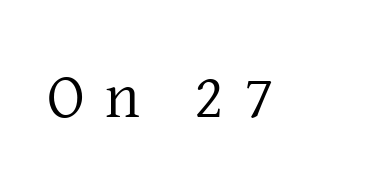
{"serif": "yes", "italic": "no", "bold": "no", "weight": "regular", "width": "normal", "stroke_contrast": "low", "x_height": "medium", "monospaced": "no", "underline": "no", "letter_spacing": "wide", "letter_spacing_em": 0.32, "glyph_px": 63}
